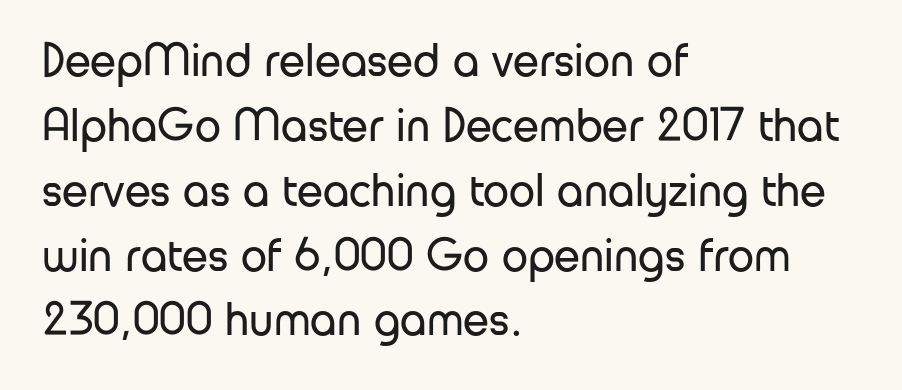
Letterform terminals end flat and unadorned throughout the passage. You could call the tracking neutral — neither tight nor loose. Words float on clear page, feet unadorned. The lines in this sample share a left origin and differ only in where they stop. Unbolded letterforms with no extra heft.
